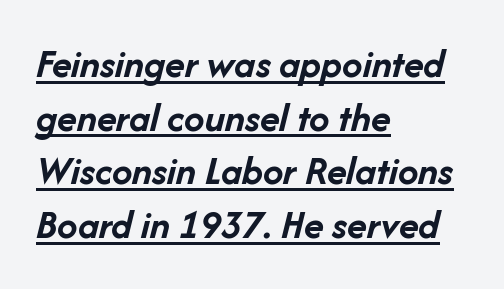
Does the weight exceed regular? Yes, all the way to bold. Italic: yes, the glyphs are oblique. The type is set solid horizontally, with unmodified tracking. Alignment: flush left.
